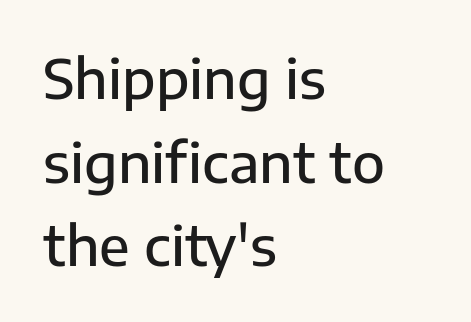
The image shows 54 px semibold sans-serif type, upright; set left-aligned, normal line spacing (1.55x), normal letter spacing, not underlined; low stroke contrast and a medium x-height.
